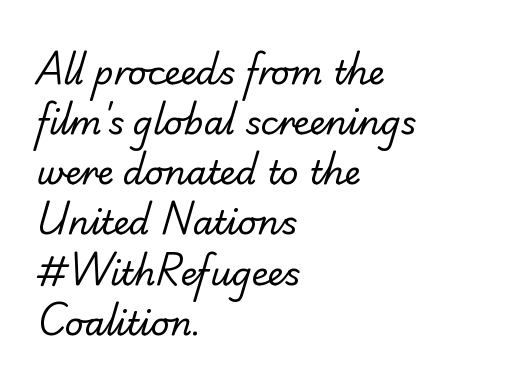
{"serif": "no", "bold": "no", "weight": "regular", "width": "normal", "stroke_contrast": "low", "x_height": "small", "monospaced": "no", "underline": "no", "align": "left", "line_spacing": "normal", "line_spacing_ratio": 1.52, "letter_spacing": "normal", "letter_spacing_em": 0.0, "glyph_px": 33}
